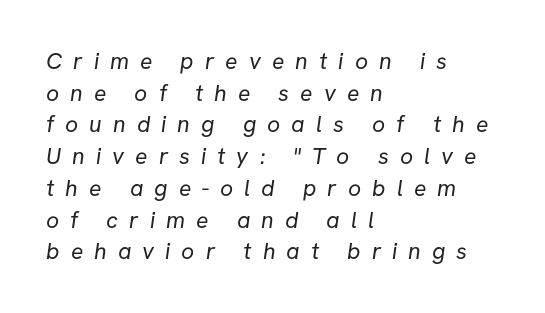
The image shows 23 px text type; set left-aligned, normal line spacing (1.38x), unusually wide letter spacing (+0.48 em), not underlined.
